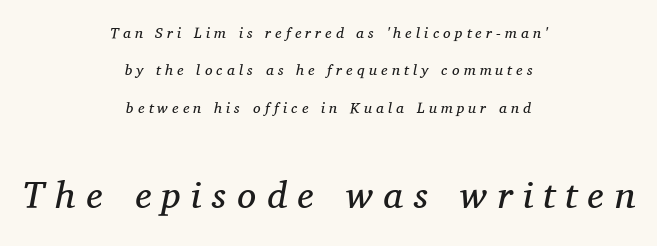
The image shows 38 px regular-weight serif type, italic (leaning right); set centered, loose line spacing (2.49x), unusually wide letter spacing (+0.28 em), not underlined; the second (bottom) block is 2.53x larger; medium stroke contrast and a medium x-height.
